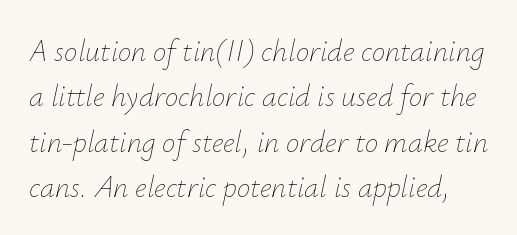
The image shows 30 px thin type, italic (leaning right); set normal line spacing (1.51x), normal letter spacing, not underlined; low stroke contrast and a small x-height.
